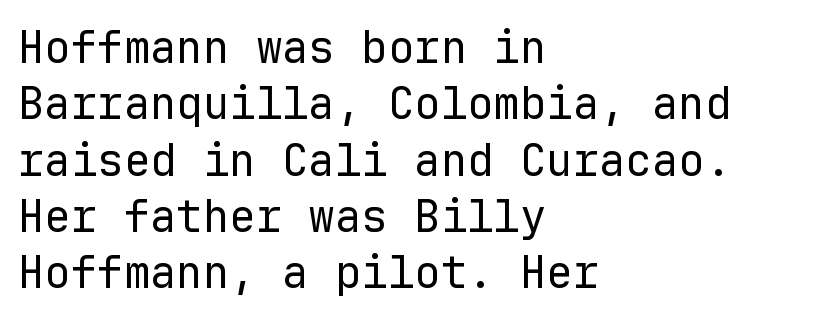
Normally led — the rows are evenly, conventionally spaced. The face used here is rendered with its standard letterfit. Think standard paragraph weight, or any step lighter than that. The ragged edge is on the right, which tells us the setting is flush left. Underlining? Definitely not there. Posture: vertical.
